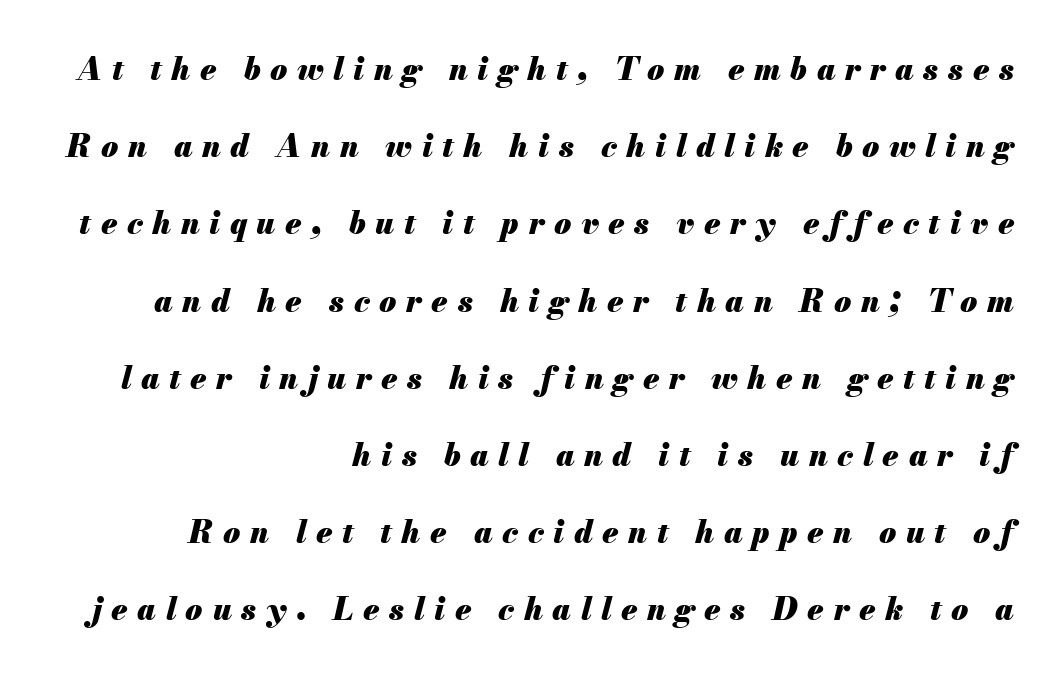
Q: Is the text bold? A: Yes.
Q: Is the text italic (slanted)? A: Yes, it leans right by about 13 degrees.
Q: Is the text underlined? A: No.
Q: How is the paragraph aligned? A: Right-aligned.
Q: Is the spacing between letters normal or unusually wide? A: Unusually wide.
Q: Is the spacing between lines tight, normal or loose? A: Loose.
Q: Width (condensed, normal, or wide)? A: Normal.
Q: Stroke contrast? A: Medium.
Q: x-height? A: Small.
Q: Monospaced? A: No.
